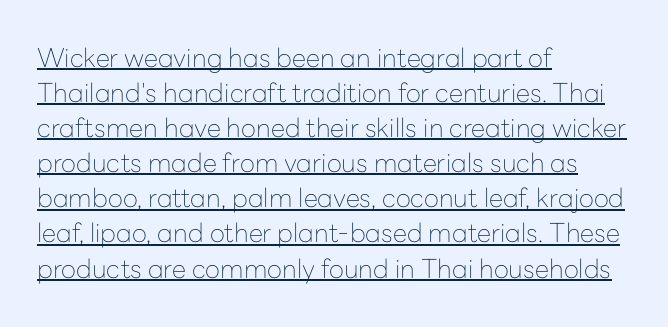
Q: Is the text bold? A: No.
Q: Is the text italic (slanted)? A: No, it is upright.
Q: Is the text underlined? A: Yes.
Q: How is the paragraph aligned? A: Left-aligned.
Q: Is the spacing between letters normal or unusually wide? A: Normal.
Q: Is the spacing between lines tight, normal or loose? A: Normal.
